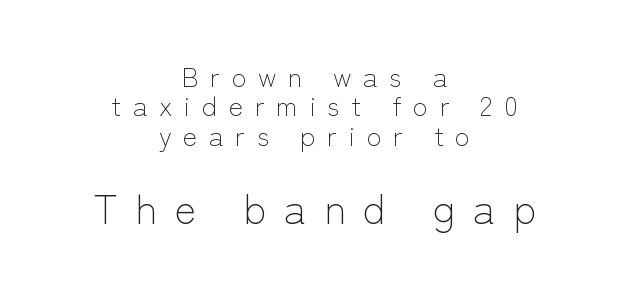
{"serif": "no", "italic": "no", "bold": "no", "weight": "light", "width": "normal", "stroke_contrast": "low", "x_height": "medium", "monospaced": "no", "underline": "no", "align": "center", "line_spacing": "tight", "line_spacing_ratio": 1.09, "letter_spacing": "wide", "letter_spacing_em": 0.43, "larger_block": "second", "size_ratio": 1.52, "glyph_px": 41}
